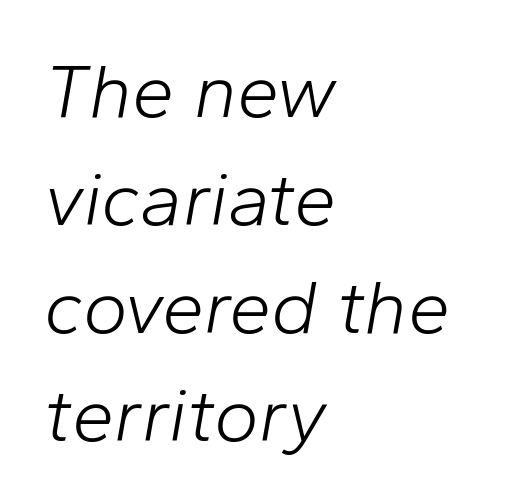
Bare-footed words on every line. Caption: face not bold, strokes unweighted. Nothing unusual about the tracking: characters are spaced as the font intends. Varying glyph widths throughout — classic text-font behaviour.
